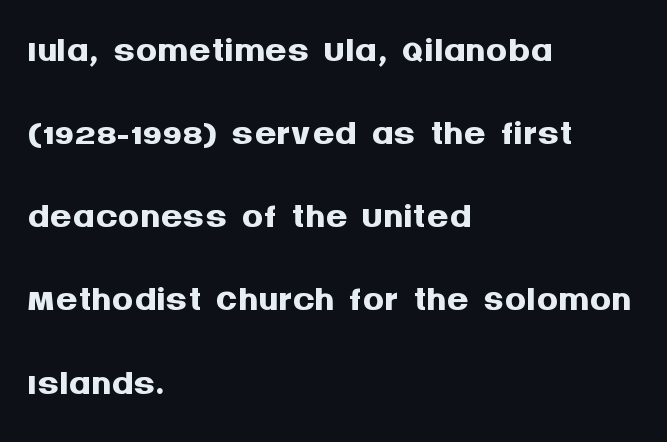
The image shows 54 px semibold sans-serif type, upright; set left-aligned, normal line spacing (1.54x), normal letter spacing, not underlined; medium stroke contrast and a large x-height.
